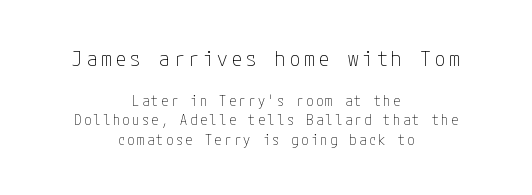
Q: Is the text bold? A: No.
Q: Is the text italic (slanted)? A: No, it is upright.
Q: Is the text underlined? A: No.
Q: How is the paragraph aligned? A: Centered.
Q: Is the spacing between lines tight, normal or loose? A: Normal.
Q: Which block of text is set in a larger size, the first (top) or the second (bottom)? A: The first (top) one.
